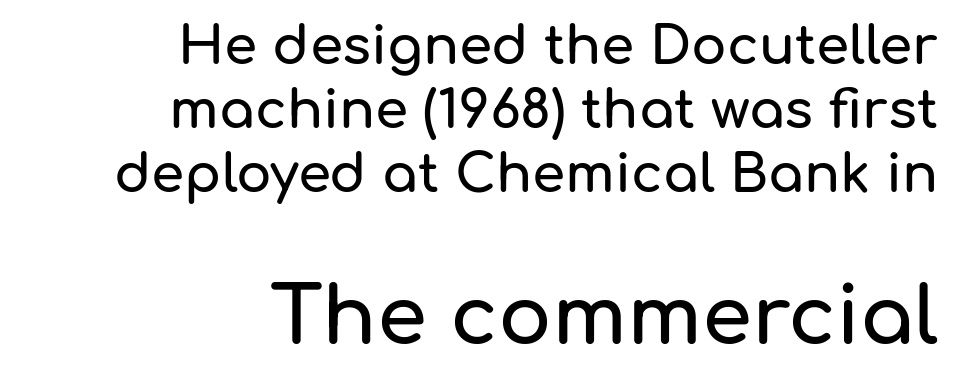
You could not count columns in this text — the font is proportionally spaced. The characters display no serif detailing; their extremities are plain. The tracking reads as untouched default to a designer's eye. A flush-right, rag-left setting is used for this passage. The letters stand straight up with perfectly vertical stems.
